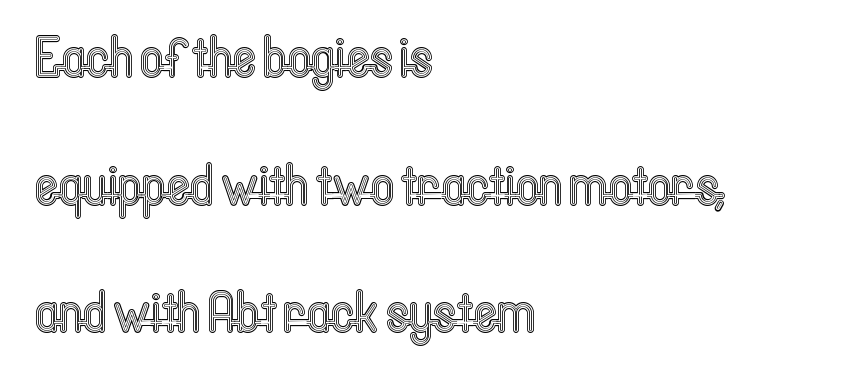
{"italic": "no", "width": "condensed", "x_height": "medium", "monospaced": "no", "underline": "no", "align": "left", "line_spacing": "loose", "line_spacing_ratio": 2.24, "letter_spacing": "normal", "letter_spacing_em": 0.0, "glyph_px": 57}
